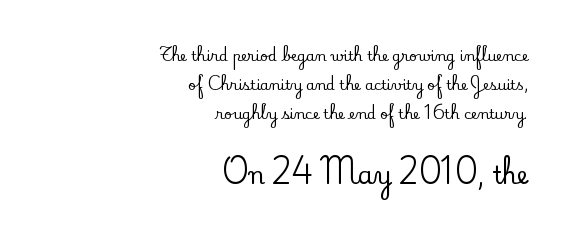
Q: Is the text italic (slanted)? A: No, it is upright.
Q: Is the text underlined? A: No.
Q: How is the paragraph aligned? A: Right-aligned.
Q: Is the spacing between letters normal or unusually wide? A: Normal.
Q: Is the spacing between lines tight, normal or loose? A: Loose.
Q: Which block of text is set in a larger size, the first (top) or the second (bottom)? A: The second (bottom) one.
